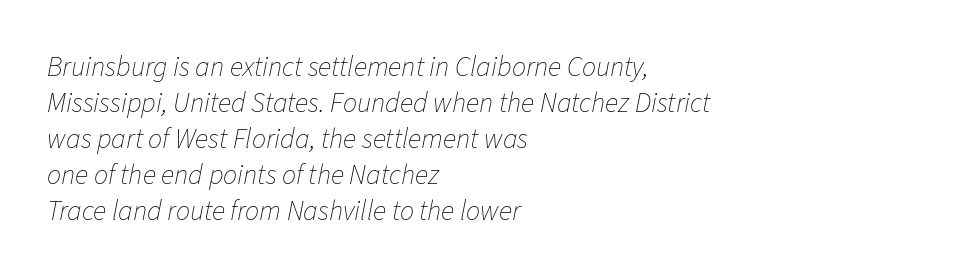
Q: Is the text bold? A: No.
Q: Is the text italic (slanted)? A: Yes, it leans right by about 11 degrees.
Q: Is the text underlined? A: No.
Q: How is the paragraph aligned? A: Left-aligned.
Q: Is the spacing between letters normal or unusually wide? A: Normal.
Q: Is the spacing between lines tight, normal or loose? A: Normal.
Q: Width (condensed, normal, or wide)? A: Normal.
Q: Stroke contrast? A: Low.
Q: x-height? A: Medium.
Q: Monospaced? A: No.
